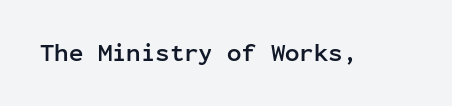
What stands out about the letter spacing? Nothing — it is the standard amount. Upright lettering throughout. Bold? Absolutely — the strokes are thick and heavy. The glyphs are unaccompanied by any horizontal stroke below them.
